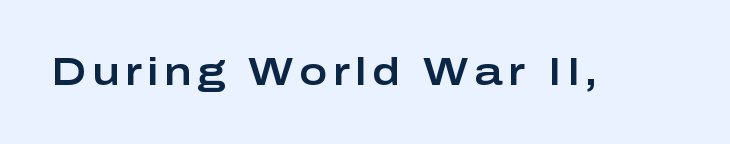
Q: Is the text italic (slanted)? A: No, it is upright.
Q: Is the typeface a serif or a sans-serif typeface? A: Sans-serif.
Q: Is the text underlined? A: No.
Q: Width (condensed, normal, or wide)? A: Wide.
Q: Stroke contrast? A: Low.
Q: x-height? A: Medium.
Q: Monospaced? A: No.
